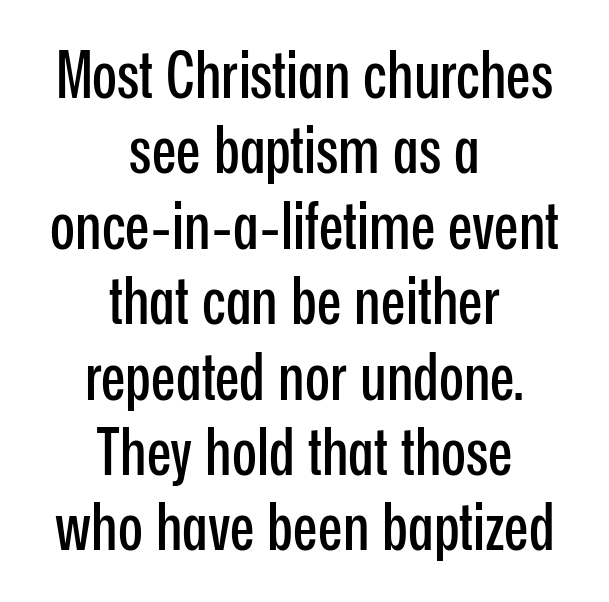
The image shows 65 px condensed sans-serif type, upright; set centered, line spacing 1.16x, normal letter spacing, not underlined; low stroke contrast and a medium x-height.
